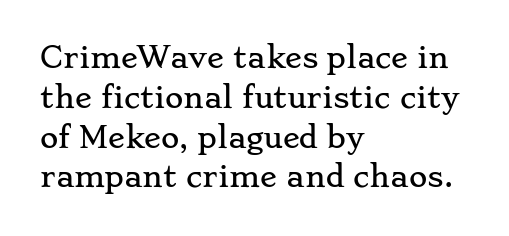
Q: Is the text italic (slanted)? A: No, it is upright.
Q: Is the typeface a serif or a sans-serif typeface? A: Serif.
Q: Is the text underlined? A: No.
Q: How is the paragraph aligned? A: Left-aligned.
Q: Is the spacing between letters normal or unusually wide? A: Normal.
Q: Is the spacing between lines tight, normal or loose? A: Normal.
Q: Width (condensed, normal, or wide)? A: Wide.
Q: Stroke contrast? A: Low.
Q: x-height? A: Small.
Q: Monospaced? A: No.
